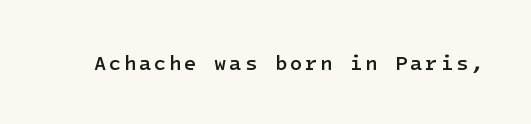
{"italic": "no", "bold": "semi", "underline": "no", "glyph_px": 20}
